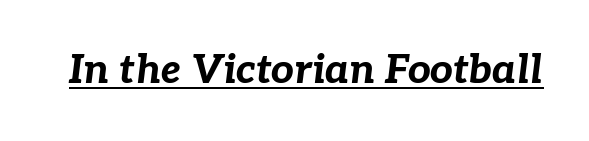
Q: Is the text bold? A: Yes.
Q: Is the text italic (slanted)? A: Yes, it leans right by about 7 degrees.
Q: Is the text underlined? A: Yes.
Q: Is the spacing between letters normal or unusually wide? A: Normal.
Q: Width (condensed, normal, or wide)? A: Normal.
Q: Stroke contrast? A: Low.
Q: x-height? A: Medium.
Q: Monospaced? A: No.
